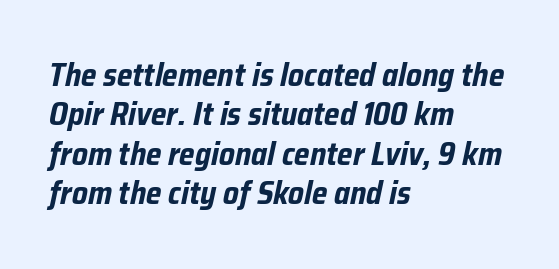
The letters advance in unequal steps, a hallmark of proportional type. Glyph-to-glyph distance matches everyday printed text. Any mark beneath the type? The region is blank. In terms of posture, this sample is oblique. I'd describe the lettering as bold — thick and assertive. The rag falls on the right side of this text block.
